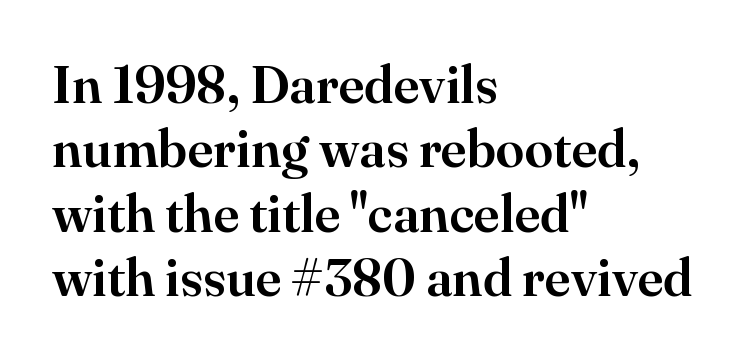
{"serif": "yes", "italic": "no", "width": "normal", "stroke_contrast": "high", "x_height": "small", "monospaced": "no", "underline": "no", "align": "left", "line_spacing_ratio": 1.24, "letter_spacing": "normal", "letter_spacing_em": 0.0, "glyph_px": 52}
